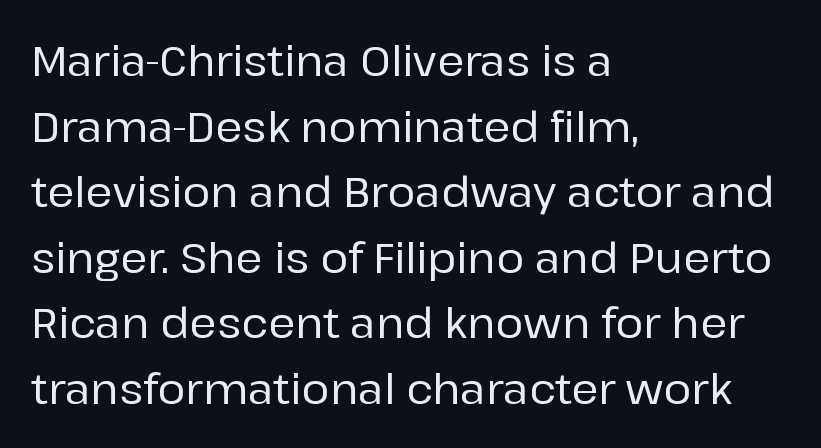
Ascenders rise straight up at ninety degrees. A normal amount of white space separates one row of letters from the next. Alignment: flush left. Examine the stroke ends and you'll find no serifs. Spacing between characters is what you'd get straight out of the box.
